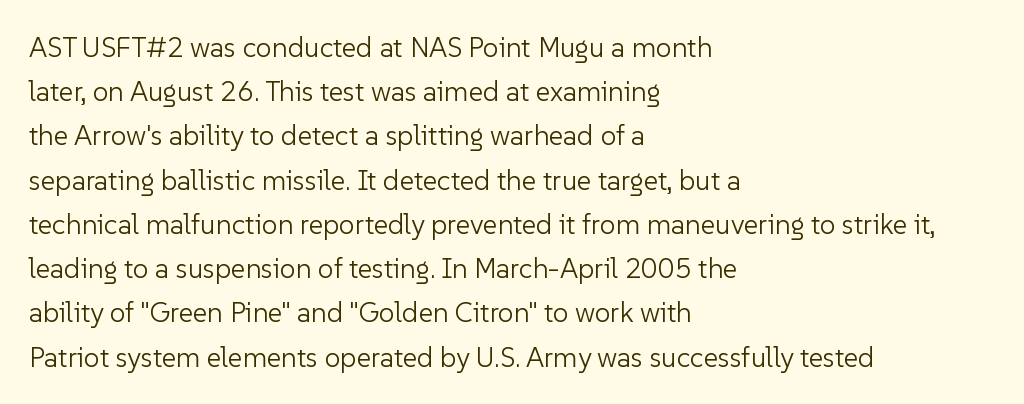
You can tell from the bare stems that sans-serif type was used. Ascenders rise straight up at ninety degrees. Underline: absent. Compared with typical body copy, the letter spacing here is the same. Vertical stems look standard width or narrower in stroke.
